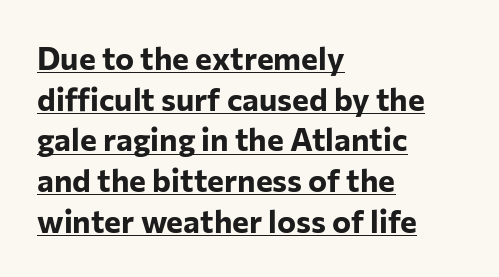
{"serif": "no", "italic": "no", "bold": "yes", "weight": "bold", "width": "normal", "stroke_contrast": "low", "x_height": "medium", "monospaced": "no", "underline": "yes", "align": "left", "line_spacing": "normal", "line_spacing_ratio": 1.27, "letter_spacing": "normal", "letter_spacing_em": 0.0, "glyph_px": 32}
